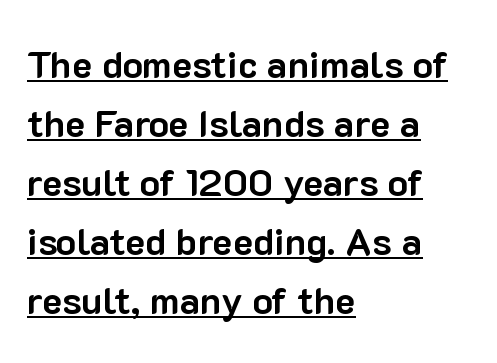
The image shows 38 px bold sans-serif type, upright; set left-aligned, normal line spacing (1.55x), normal letter spacing, underlined; low stroke contrast and a medium x-height.
